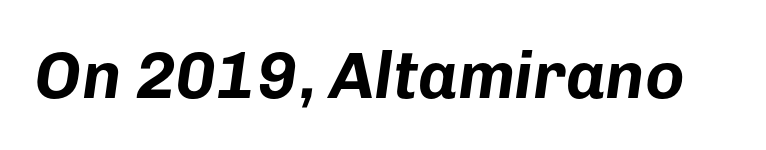
The image shows 66 px bold type, italic (leaning right); set normal letter spacing, not underlined; low stroke contrast and a medium x-height.
